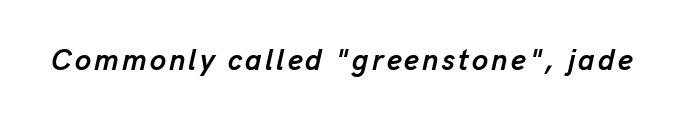
Q: Is the text bold? A: Yes.
Q: Is the text italic (slanted)? A: Yes, it leans right by about 13 degrees.
Q: Is the text underlined? A: No.
Q: Width (condensed, normal, or wide)? A: Normal.
Q: Stroke contrast? A: Low.
Q: x-height? A: Medium.
Q: Monospaced? A: No.
